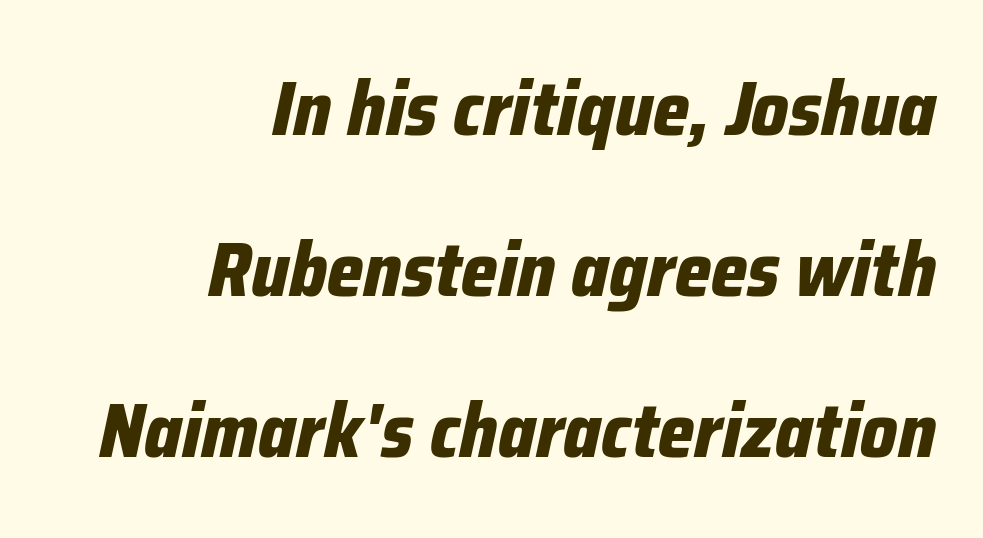
{"italic": "yes", "lean": "right", "slant_degrees": 12, "bold": "yes", "weight": "bold", "width": "condensed", "stroke_contrast": "low", "x_height": "medium", "monospaced": "no", "underline": "no", "align": "right", "line_spacing": "loose", "line_spacing_ratio": 2.09, "letter_spacing": "normal", "letter_spacing_em": 0.0, "glyph_px": 77}
